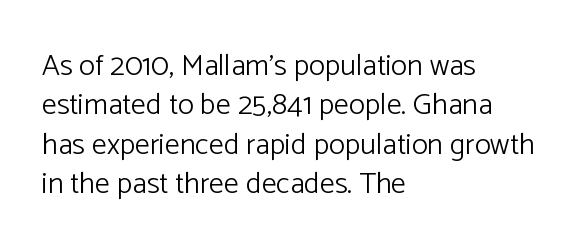
The image shows 30 px light sans-serif type, upright; set left-aligned, normal line spacing (1.31x), normal letter spacing, not underlined; low stroke contrast and a medium x-height.
